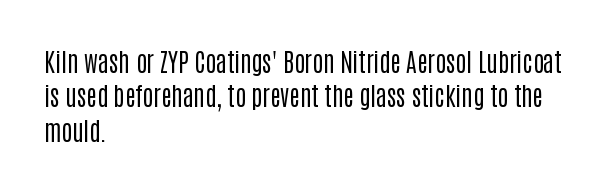
Spacing between characters is what you'd get straight out of the box. The passage shown is not underscored anywhere. The lines in this sample share a left origin and differ only in where they stop. The lines sit at an ordinary, default distance from one another. Is the type heavy? It reads as light-to-regular instead.
